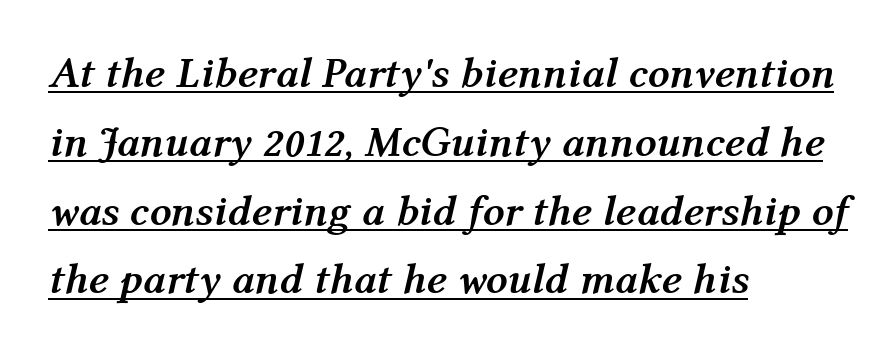
Q: Is the text bold? A: Yes.
Q: Is the text italic (slanted)? A: Yes, it leans right by about 12 degrees.
Q: Is the text underlined? A: Yes.
Q: How is the paragraph aligned? A: Left-aligned.
Q: Is the spacing between letters normal or unusually wide? A: Normal.
Q: Is the spacing between lines tight, normal or loose? A: Normal.
Q: Width (condensed, normal, or wide)? A: Normal.
Q: Stroke contrast? A: Medium.
Q: x-height? A: Medium.
Q: Monospaced? A: No.
